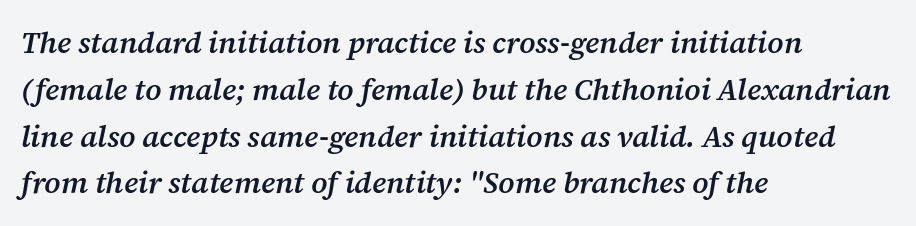
Q: Is the text bold? A: Semi-bold.
Q: Is the text italic (slanted)? A: Yes, it leans right by about 12 degrees.
Q: Is the typeface a serif or a sans-serif typeface? A: Serif.
Q: Is the text underlined? A: No.
Q: How is the paragraph aligned? A: Left-aligned.
Q: Is the spacing between letters normal or unusually wide? A: Normal.
Q: Is the spacing between lines tight, normal or loose? A: Normal.
Q: Width (condensed, normal, or wide)? A: Normal.
Q: Stroke contrast? A: Medium.
Q: x-height? A: Medium.
Q: Monospaced? A: No.
